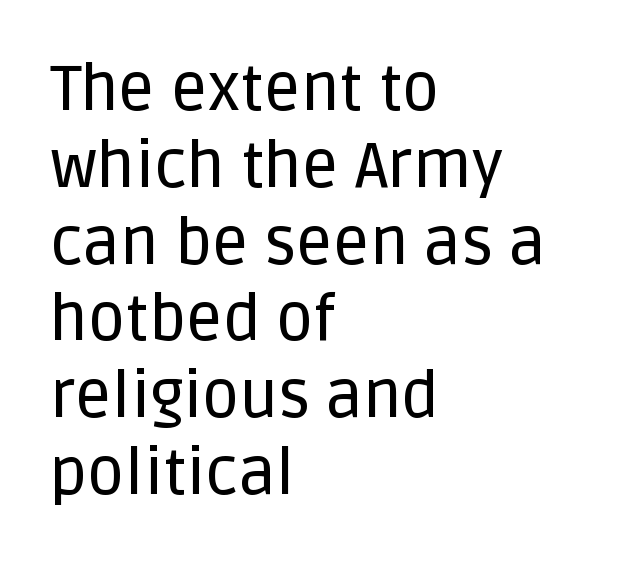
The image shows 64 px sans-serif type, upright; set left-aligned, line spacing 1.2x, normal letter spacing, not underlined; low stroke contrast and a large x-height.
